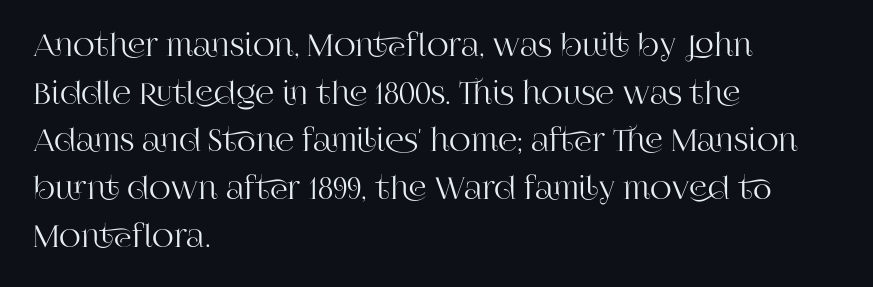
Has an underline been added? It has not. The rendering uses natural spacing where letterforms have individual widths. The face used here is seriffed, in the tradition of book romans. Compared with a centered layout, this one pins lines to the left instead. Words appear dense and cohesive because spacing is normal.
